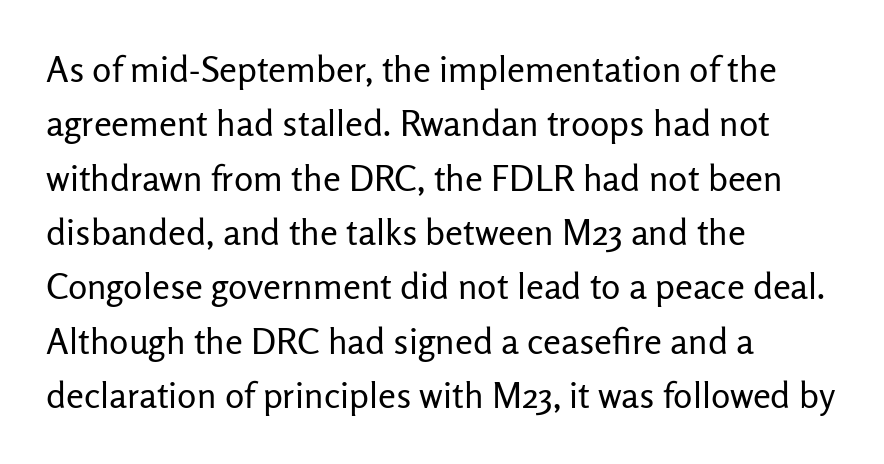
Q: Is the text bold? A: No.
Q: Is the text italic (slanted)? A: No, it is upright.
Q: Is the typeface a serif or a sans-serif typeface? A: Sans-serif.
Q: Is the text underlined? A: No.
Q: How is the paragraph aligned? A: Left-aligned.
Q: Is the spacing between letters normal or unusually wide? A: Normal.
Q: Is the spacing between lines tight, normal or loose? A: Normal.
Q: Width (condensed, normal, or wide)? A: Normal.
Q: Stroke contrast? A: Low.
Q: x-height? A: Medium.
Q: Monospaced? A: No.
